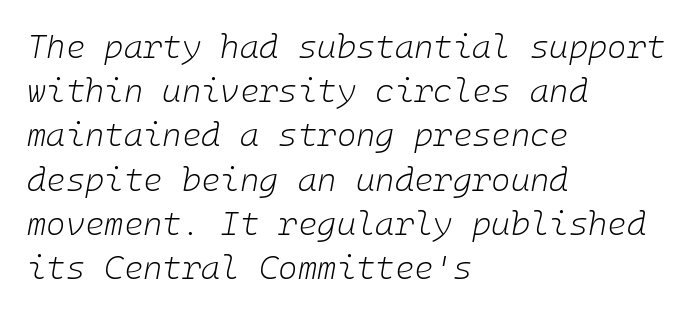
This sample is left-justified, so line endings fall wherever the words run out. Quick note: interline space is typical. Between one letter and the next there's only the usual sliver of space. These lines were composed using italics.
